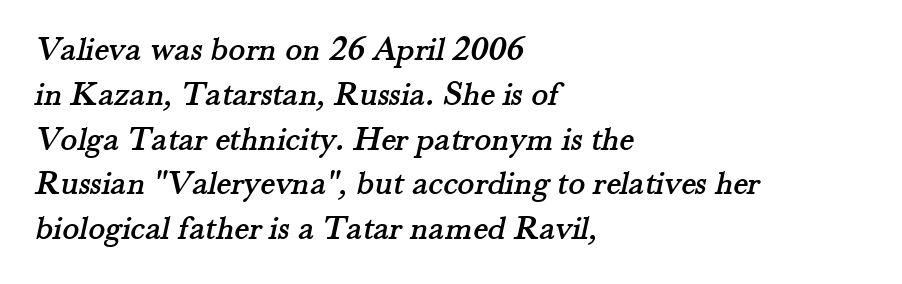
The image shows 35 px serif type; set left-aligned, normal line spacing (1.28x), normal letter spacing, not underlined; medium stroke contrast and a small x-height.
